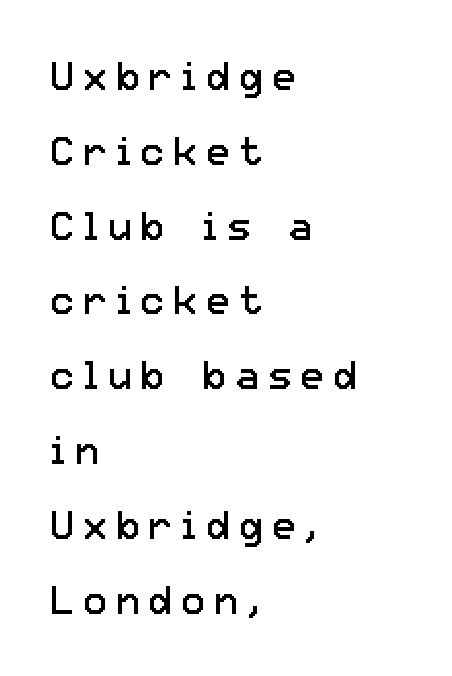
{"serif": "no", "italic": "no", "bold": "no", "weight": "regular", "width": "normal", "stroke_contrast": "low", "x_height": "medium", "monospaced": "no", "underline": "no", "align": "left", "line_spacing_ratio": 1.87, "letter_spacing": "wide", "letter_spacing_em": 0.22, "glyph_px": 40}
